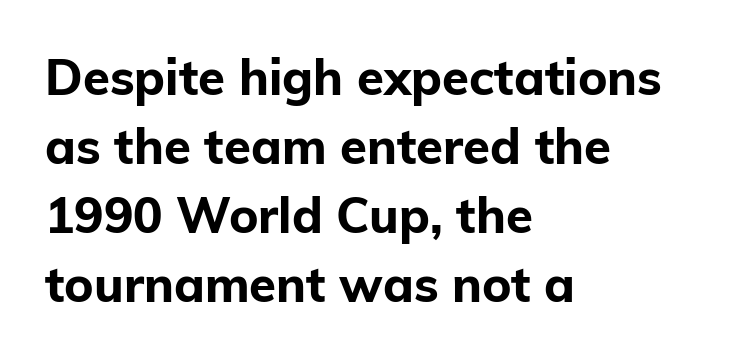
The image shows 49 px bold sans-serif type, upright; set left-aligned, normal line spacing (1.41x), normal letter spacing, not underlined; low stroke contrast and a medium x-height.
